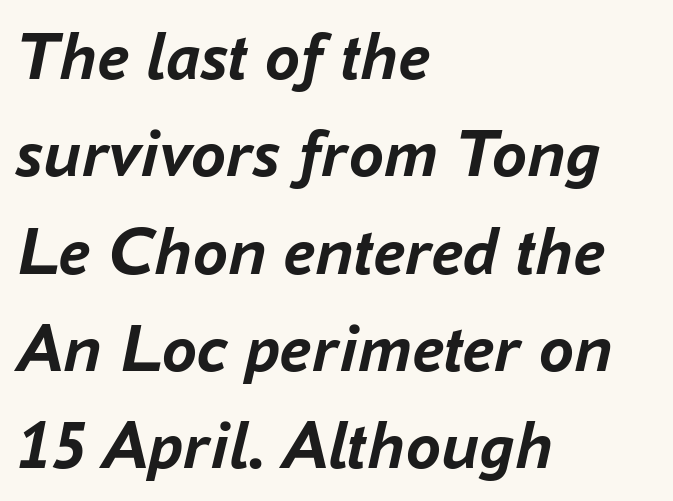
The rows are spaced the way most documents space them. Every letter is thick-stroked: bold, no question. Bare-footed words on every line. A typesetter would mark this as italic.
